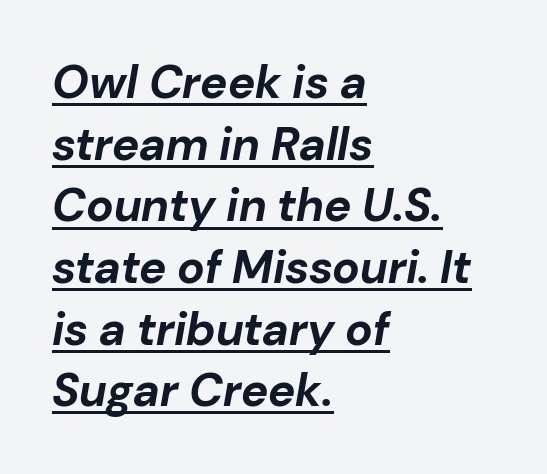
The image shows 46 px bold type, italic (leaning right); set left-aligned, normal line spacing (1.34x), normal letter spacing, underlined; low stroke contrast and a medium x-height.
